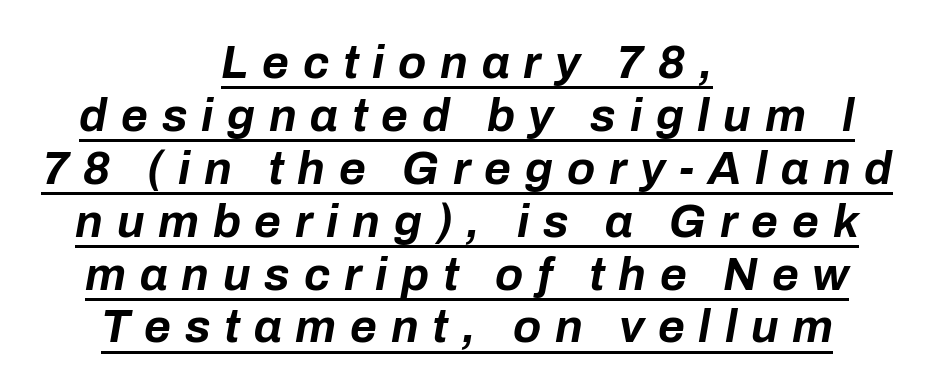
A typesetter would call this proportional, since set widths differ per character. Is there much room between lines? No — they nearly touch. Here the glyphs are tracked loosely, breaking word shapes into spaced letters. Every letter is thick-stroked: bold, no question. What decoration does the sample have? An underline.
